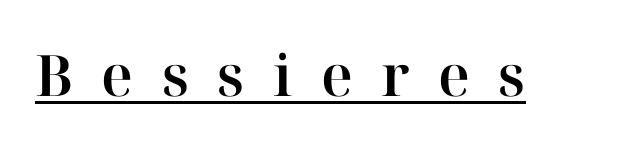
The image shows 57 px serif type, upright; set unusually wide letter spacing (+0.5 em), underlined; high stroke contrast and a medium x-height.
